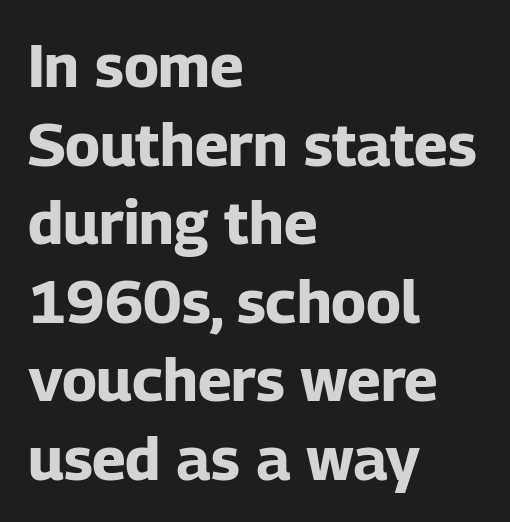
{"serif": "no", "italic": "no", "bold": "yes", "weight": "bold", "width": "normal", "stroke_contrast": "low", "x_height": "medium", "monospaced": "no", "underline": "no", "align": "left", "line_spacing": "normal", "line_spacing_ratio": 1.31, "letter_spacing": "normal", "letter_spacing_em": 0.0, "glyph_px": 60}
